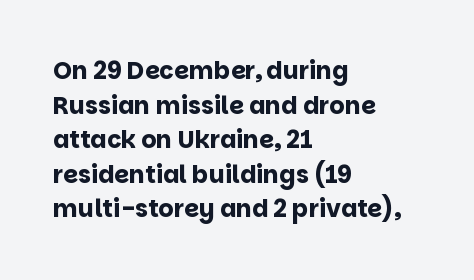
Q: Is the text bold? A: Yes.
Q: Is the text italic (slanted)? A: No, it is upright.
Q: Is the text underlined? A: No.
Q: How is the paragraph aligned? A: Left-aligned.
Q: Is the spacing between letters normal or unusually wide? A: Normal.
Q: Is the spacing between lines tight, normal or loose? A: Normal.
